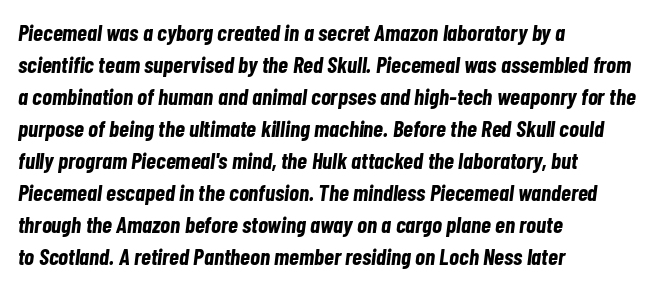
{"italic": "yes", "lean": "right", "slant_degrees": 7, "bold": "yes", "underline": "no", "align": "left", "line_spacing": "normal", "line_spacing_ratio": 1.39, "letter_spacing": "normal", "letter_spacing_em": 0.0, "glyph_px": 23}
